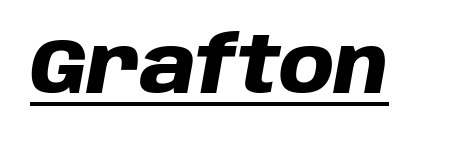
{"italic": "yes", "lean": "right", "slant_degrees": 10, "bold": "yes", "weight": "heavy", "width": "normal", "stroke_contrast": "low", "x_height": "large", "monospaced": "no", "underline": "yes", "letter_spacing": "normal", "letter_spacing_em": 0.0, "glyph_px": 79}
